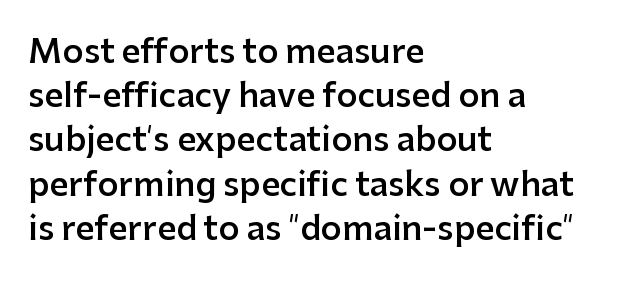
{"serif": "no", "italic": "no", "bold": "semi", "weight": "semibold", "width": "normal", "stroke_contrast": "low", "x_height": "medium", "monospaced": "no", "underline": "no", "align": "left", "line_spacing": "normal", "line_spacing_ratio": 1.34, "letter_spacing": "normal", "letter_spacing_em": 0.0, "glyph_px": 33}
